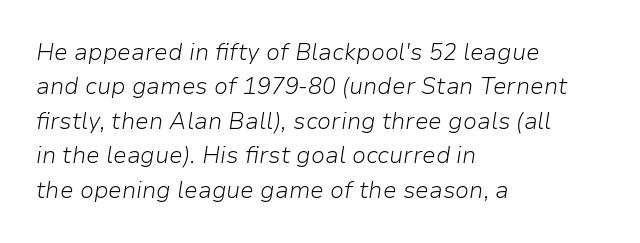
{"italic": "yes", "lean": "right", "slant_degrees": 9, "bold": "no", "underline": "no", "align": "left", "line_spacing": "normal", "line_spacing_ratio": 1.5, "letter_spacing": "normal", "letter_spacing_em": 0.0, "glyph_px": 23}
